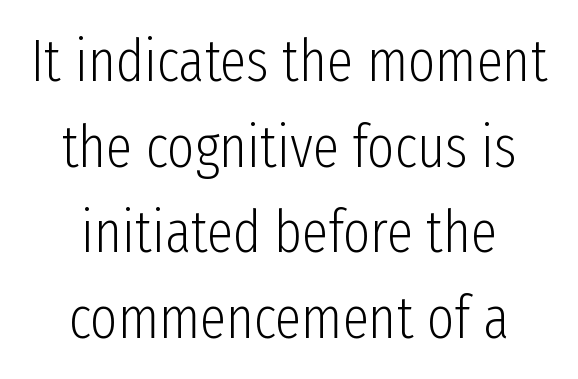
The lettering stays uniformly vertical, giving the passage a roman look. The passage shown has conventional tracking throughout. Reading down the column, the eye jumps a familiar distance to each next line. Classification — sans serif.
